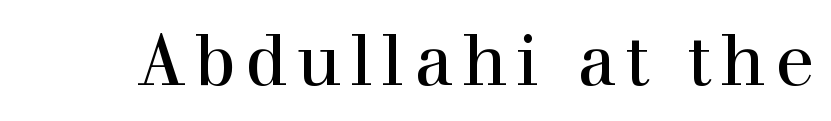
Nope, not italic — everything's standing straight. Words float on clear page, feet unadorned. A serif font was chosen for this passage. These lines are rendered in a variable-pitch font.
